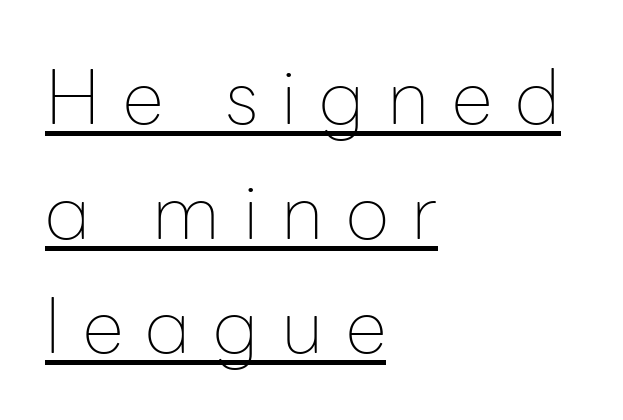
Interline gaps are of average width in this sample. It's the straight-up-and-down kind of type. In terms of letterform style, serifs are entirely absent. The passage shown is typed in a proportional face where columns would drift. Underline: present. The typesetter chose a ragged-right arrangement here.
